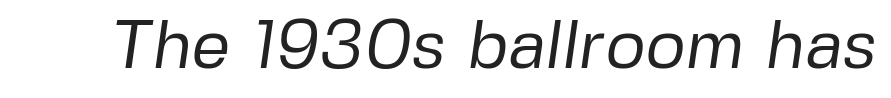
{"serif": "no", "bold": "no", "weight": "regular", "width": "normal", "stroke_contrast": "low", "x_height": "medium", "monospaced": "no", "underline": "no", "letter_spacing": "normal", "letter_spacing_em": 0.0, "glyph_px": 69}
